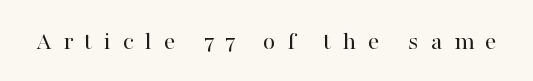
The glyphs are unaccompanied by any horizontal stroke below them. This is the regular roman posture of the typeface. Think standard paragraph weight, or any step lighter than that. The tracking jumps out immediately: characters are airy and widely separated.
